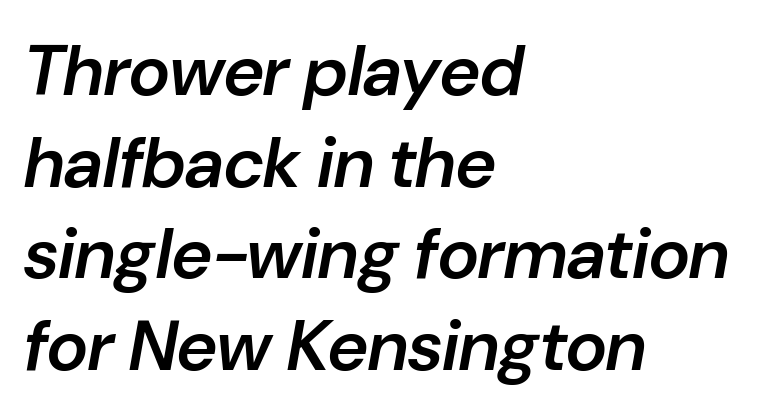
{"italic": "yes", "lean": "right", "slant_degrees": 10, "bold": "semi", "weight": "semibold", "width": "normal", "stroke_contrast": "low", "x_height": "medium", "monospaced": "no", "underline": "no", "align": "left", "line_spacing": "normal", "line_spacing_ratio": 1.29, "letter_spacing": "normal", "letter_spacing_em": 0.0, "glyph_px": 71}
